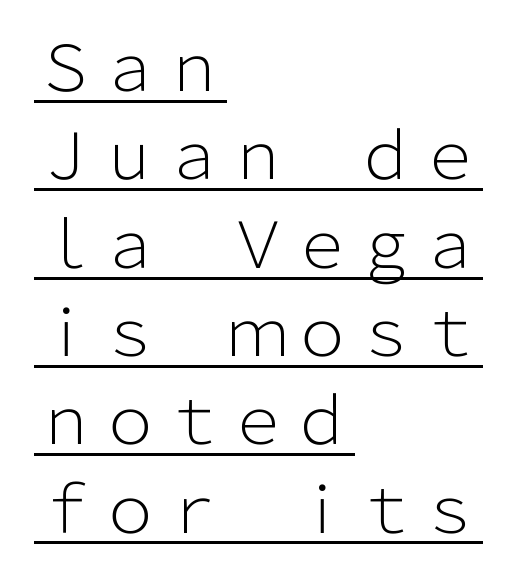
The image shows 64 px light sans-serif type, upright; set left-aligned, normal line spacing (1.38x), normal letter spacing, underlined; low stroke contrast and a medium x-height.
